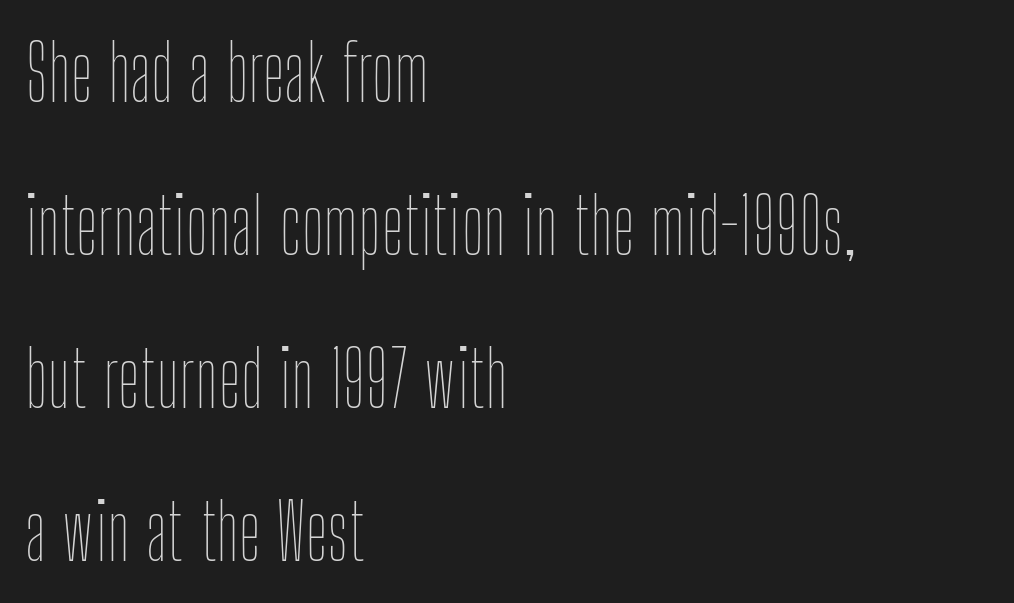
{"italic": "no", "bold": "no", "weight": "thin", "width": "condensed", "stroke_contrast": "low", "x_height": "medium", "monospaced": "no", "underline": "no", "align": "left", "line_spacing": "loose", "line_spacing_ratio": 1.96, "letter_spacing": "normal", "letter_spacing_em": 0.0, "glyph_px": 78}
